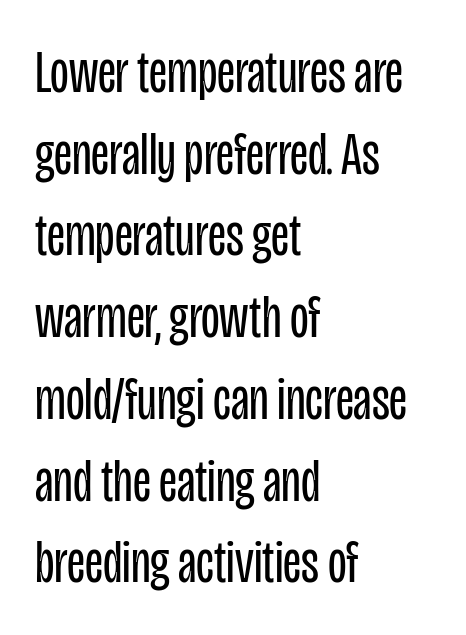
{"serif": "no", "italic": "no", "bold": "no", "weight": "regular", "width": "condensed", "stroke_contrast": "low", "x_height": "large", "monospaced": "no", "underline": "no", "align": "left", "line_spacing": "normal", "line_spacing_ratio": 1.34, "letter_spacing": "normal", "letter_spacing_em": 0.0, "glyph_px": 61}
